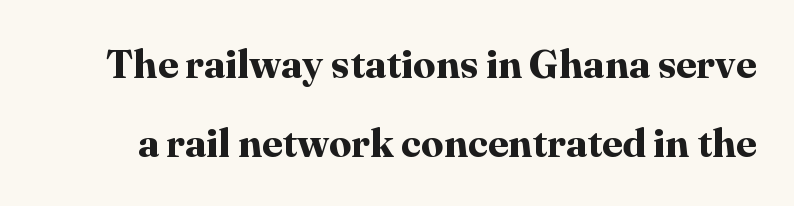
{"serif": "yes", "italic": "no", "bold": "yes", "weight": "bold", "width": "normal", "stroke_contrast": "high", "x_height": "medium", "monospaced": "no", "underline": "no", "line_spacing": "loose", "line_spacing_ratio": 1.97, "letter_spacing": "normal", "letter_spacing_em": 0.0, "glyph_px": 40}
